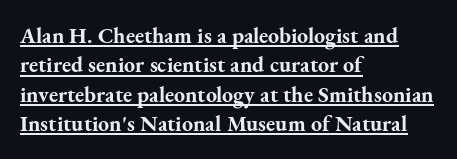
The image shows 22 px bold type, upright; set left-aligned, normal line spacing (1.34x), normal letter spacing, underlined.
